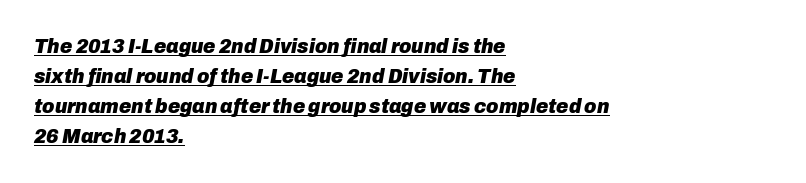
{"italic": "yes", "lean": "right", "slant_degrees": 10, "bold": "yes", "underline": "yes", "align": "left", "line_spacing": "normal", "line_spacing_ratio": 1.43, "letter_spacing": "normal", "letter_spacing_em": 0.0, "glyph_px": 21}
